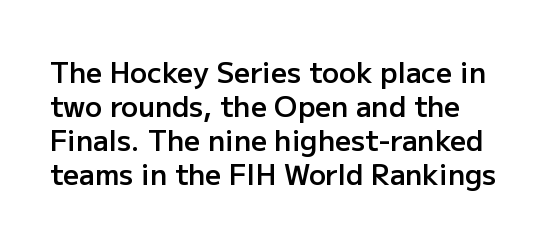
{"serif": "no", "italic": "no", "bold": "semi", "weight": "semibold", "width": "normal", "stroke_contrast": "low", "x_height": "medium", "monospaced": "no", "underline": "no", "line_spacing_ratio": 1.22, "letter_spacing": "normal", "letter_spacing_em": 0.0, "glyph_px": 28}
